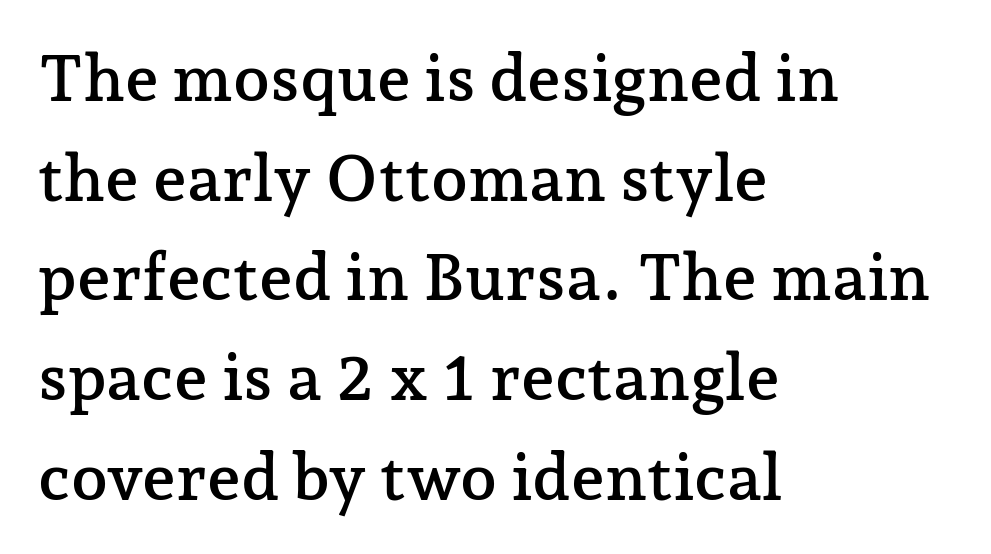
{"serif": "yes", "italic": "no", "width": "normal", "stroke_contrast": "low", "x_height": "medium", "monospaced": "no", "underline": "no", "align": "left", "line_spacing": "normal", "line_spacing_ratio": 1.51, "letter_spacing": "normal", "letter_spacing_em": 0.0, "glyph_px": 66}
